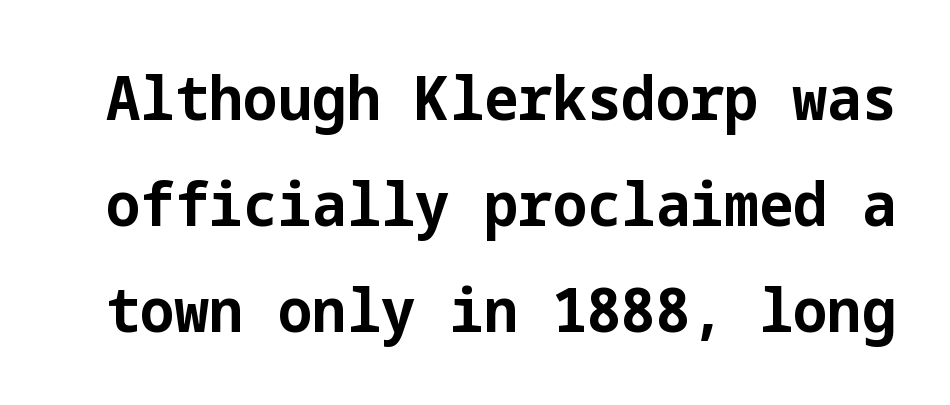
Vertical strokes here are truly vertical. Summary of weight: heavy, a full bold. The rendering keeps characters at their native spacing. Descender tails drop into unmarked territory. A sans-serif font was chosen for this passage.
